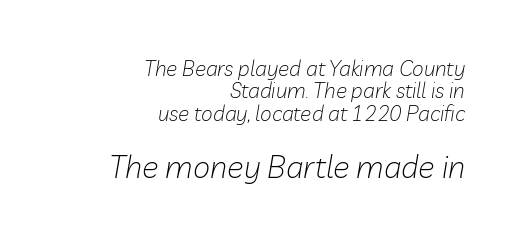
The image shows 31 px light type, italic (leaning right); set right-aligned, tight line spacing (1.06x), normal letter spacing, not underlined; the second (bottom) block is 1.48x larger; low stroke contrast and a medium x-height.
